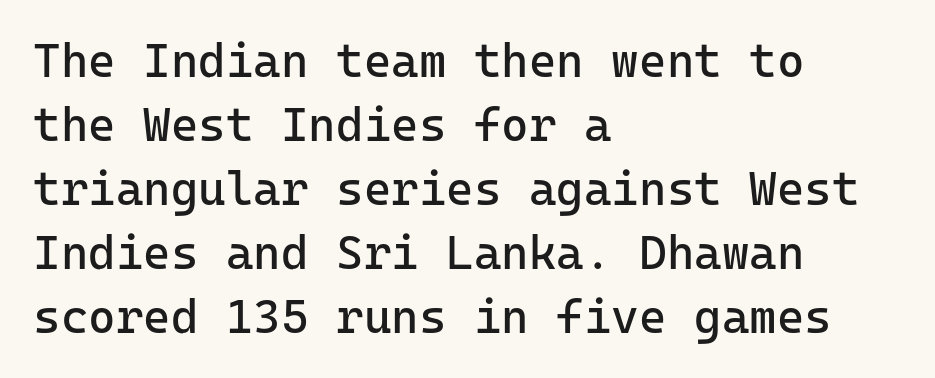
Upright lettering throughout. In terms of letterform style, serifs are entirely absent. Lines of text with bare space underneath. Leading matches the norm, producing a regular column. Characters follow at the spacing the type designer built in. Weight: not bold — regular or lighter.
